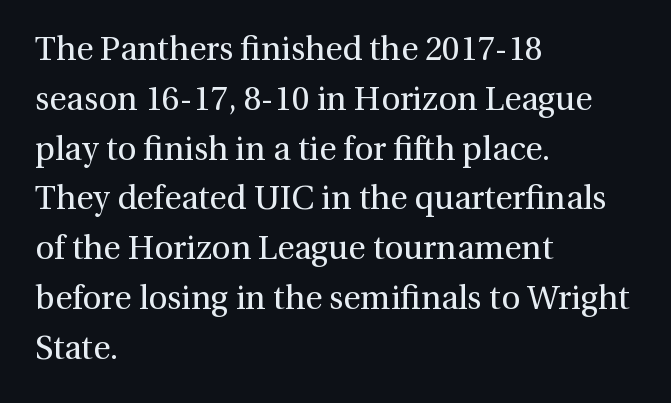
The image shows 33 px regular-weight serif type, upright; set left-aligned, normal line spacing (1.51x), normal letter spacing, not underlined; a medium x-height.
